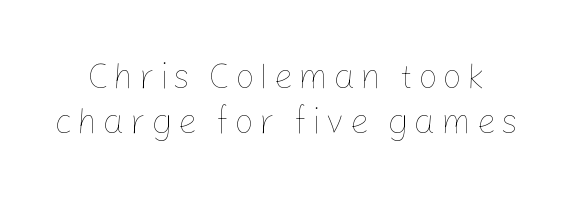
If you drew a line through each stem, it would be perfectly vertical. How would I describe the line gaps? Plain and ordinary. The weight would be labelled regular, book, light, or lighter still. Check under the words: just untouched page. This sample has the flowing, uneven cadence of proportional lettering.
